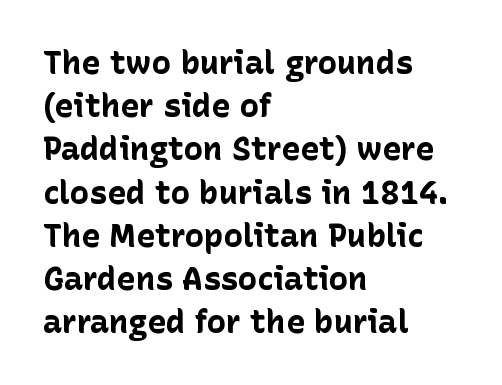
Q: Is the text bold? A: Yes.
Q: Is the text italic (slanted)? A: No, it is upright.
Q: Is the typeface a serif or a sans-serif typeface? A: Sans-serif.
Q: Is the text underlined? A: No.
Q: How is the paragraph aligned? A: Left-aligned.
Q: Is the spacing between letters normal or unusually wide? A: Normal.
Q: Is the spacing between lines tight, normal or loose? A: Normal.
Q: Width (condensed, normal, or wide)? A: Normal.
Q: Stroke contrast? A: Low.
Q: x-height? A: Medium.
Q: Monospaced? A: No.
